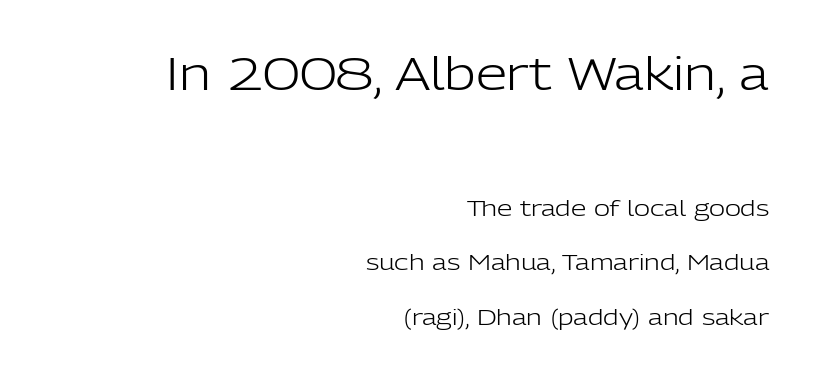
The image shows 45 px light sans-serif type, upright; set right-aligned, loose line spacing (2.48x), normal letter spacing, not underlined; the first (top) block is 2.05x larger; low stroke contrast and a medium x-height.
